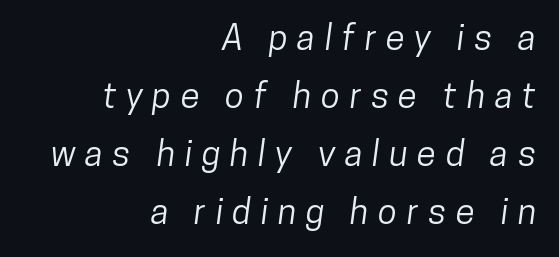
Q: Is the typeface a serif or a sans-serif typeface? A: Sans-serif.
Q: Is the text underlined? A: No.
Q: How is the paragraph aligned? A: Right-aligned.
Q: Is the spacing between letters normal or unusually wide? A: Unusually wide.
Q: Is the spacing between lines tight, normal or loose? A: Normal.
Q: Width (condensed, normal, or wide)? A: Condensed.
Q: Stroke contrast? A: Low.
Q: x-height? A: Medium.
Q: Monospaced? A: No.
